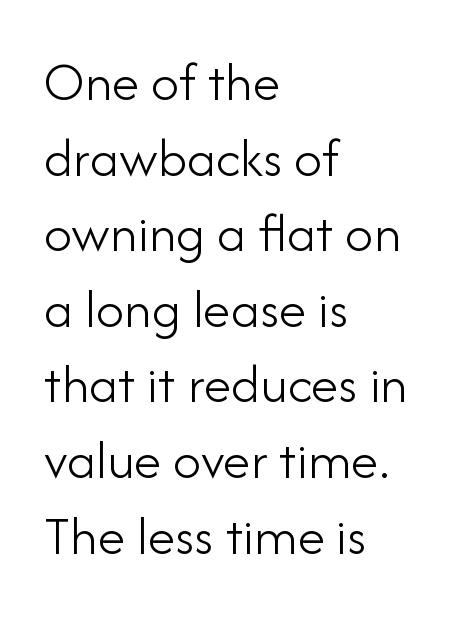
{"serif": "no", "italic": "no", "bold": "no", "weight": "light", "width": "normal", "stroke_contrast": "low", "x_height": "small", "monospaced": "no", "underline": "no", "align": "left", "line_spacing": "normal", "line_spacing_ratio": 1.35, "letter_spacing": "normal", "letter_spacing_em": 0.0, "glyph_px": 56}
